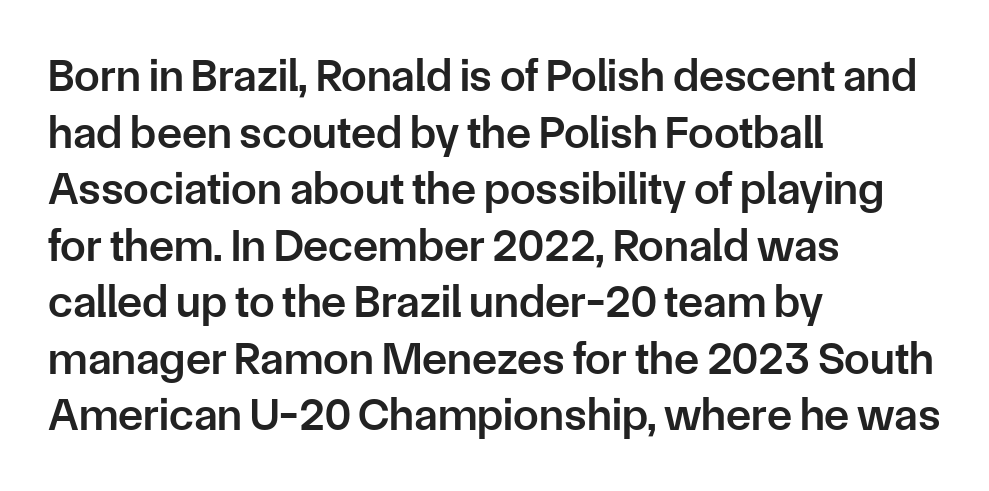
{"serif": "no", "italic": "no", "bold": "semi", "weight": "semibold", "width": "normal", "stroke_contrast": "low", "x_height": "medium", "monospaced": "no", "underline": "no", "align": "left", "line_spacing_ratio": 1.23, "letter_spacing": "normal", "letter_spacing_em": 0.0, "glyph_px": 46}
